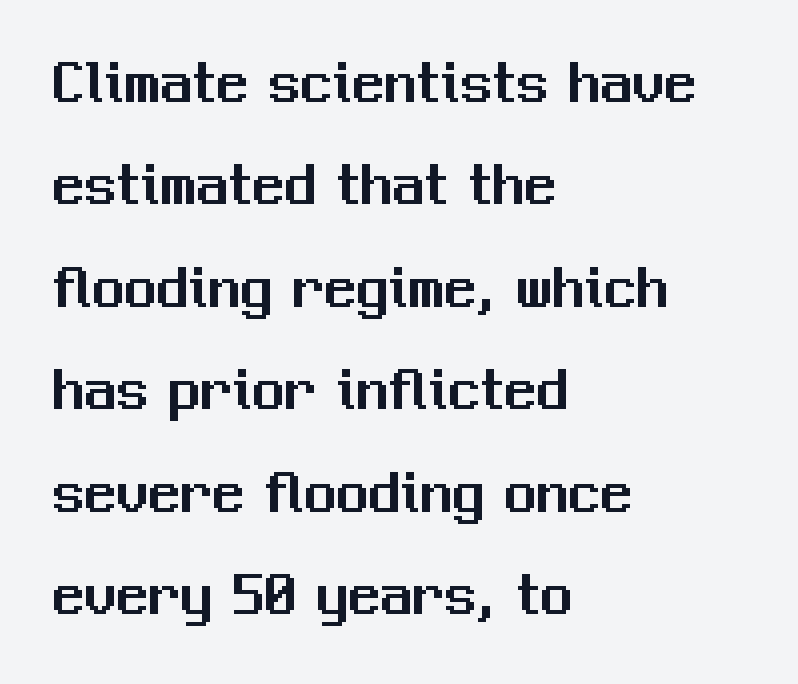
The image shows 64 px sans-serif type, upright; set left-aligned, normal line spacing (1.6x), normal letter spacing, not underlined; medium stroke contrast and a medium x-height.
